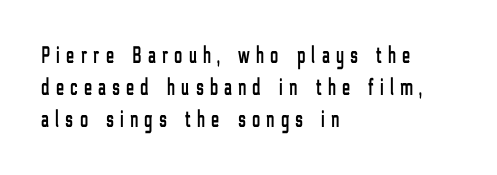
Q: Is the text italic (slanted)? A: No, it is upright.
Q: Is the text underlined? A: No.
Q: How is the paragraph aligned? A: Left-aligned.
Q: Is the spacing between letters normal or unusually wide? A: Unusually wide.
Q: Is the spacing between lines tight, normal or loose? A: Normal.
